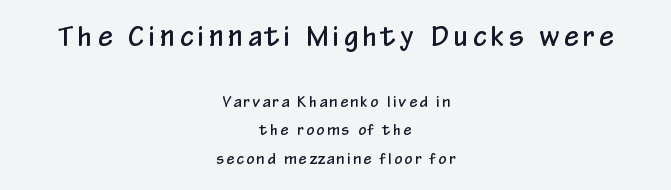
Q: Is the text italic (slanted)? A: No, it is upright.
Q: Is the text underlined? A: No.
Q: How is the paragraph aligned? A: Centered.
Q: Is the spacing between lines tight, normal or loose? A: Loose.
Q: Which block of text is set in a larger size, the first (top) or the second (bottom)? A: The first (top) one.
